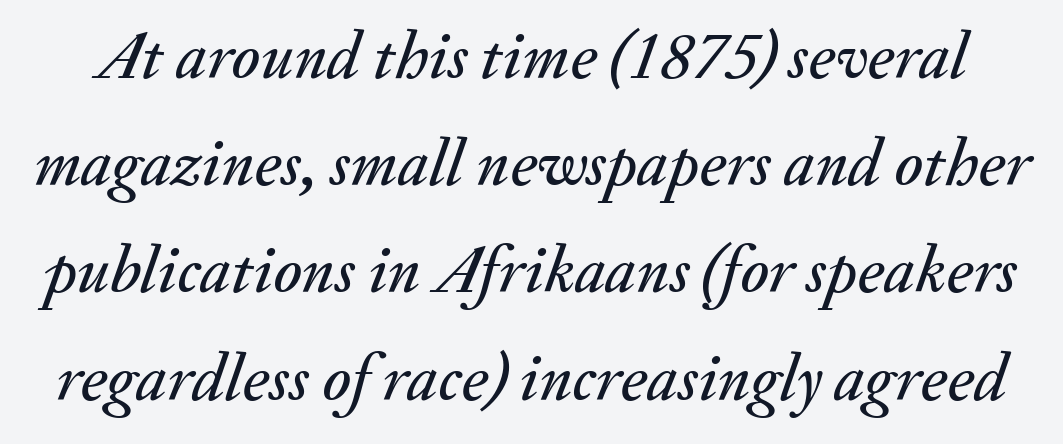
{"italic": "yes", "lean": "right", "slant_degrees": 20, "width": "normal", "stroke_contrast": "medium", "x_height": "small", "monospaced": "no", "underline": "no", "line_spacing": "normal", "line_spacing_ratio": 1.6, "letter_spacing": "normal", "letter_spacing_em": 0.0, "glyph_px": 67}
